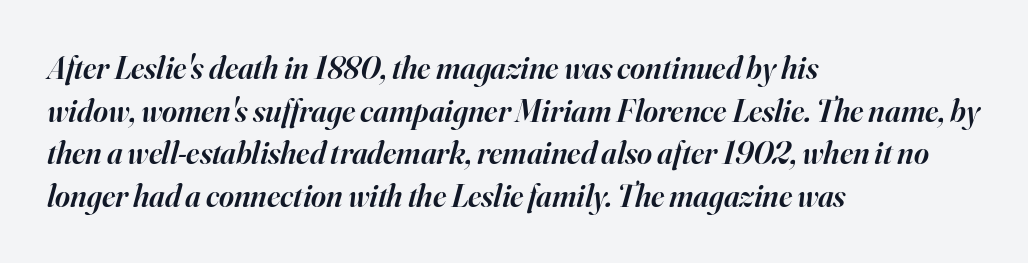
Q: Is the text bold? A: Semi-bold.
Q: Is the text italic (slanted)? A: Yes, it leans right by about 16 degrees.
Q: Is the typeface a serif or a sans-serif typeface? A: Serif.
Q: Is the text underlined? A: No.
Q: How is the paragraph aligned? A: Left-aligned.
Q: Is the spacing between letters normal or unusually wide? A: Normal.
Q: Is the spacing between lines tight, normal or loose? A: Normal.
Q: Width (condensed, normal, or wide)? A: Normal.
Q: Stroke contrast? A: High.
Q: x-height? A: Small.
Q: Monospaced? A: No.
